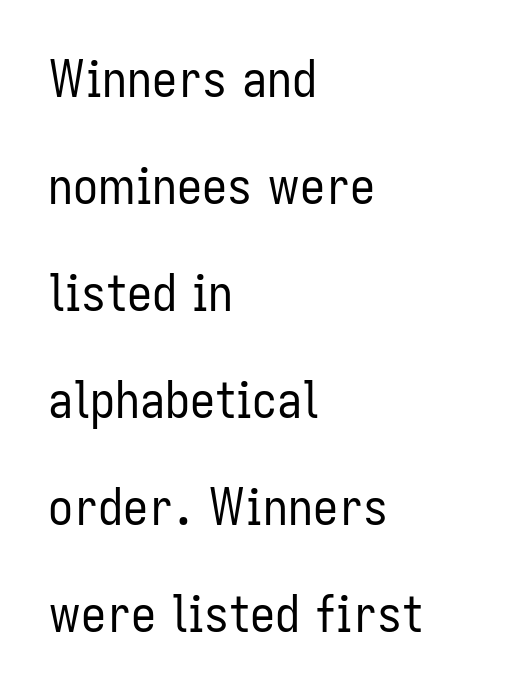
{"serif": "no", "italic": "no", "bold": "no", "weight": "regular", "width": "condensed", "stroke_contrast": "low", "x_height": "medium", "monospaced": "no", "underline": "no", "align": "left", "line_spacing": "loose", "line_spacing_ratio": 2.14, "letter_spacing": "normal", "letter_spacing_em": 0.0, "glyph_px": 50}
